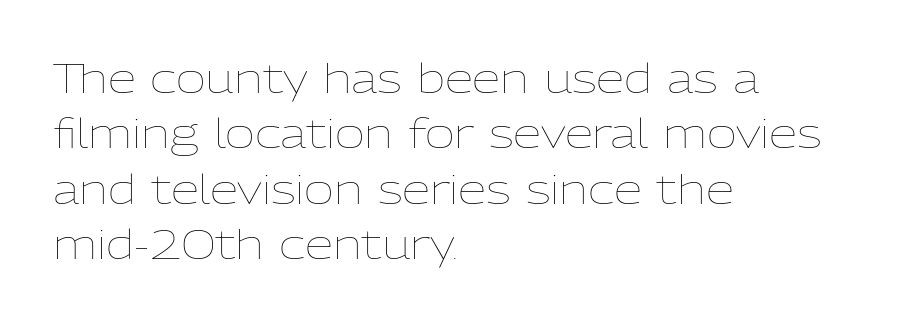
Q: Is the text bold? A: No.
Q: Is the text italic (slanted)? A: No, it is upright.
Q: Is the text underlined? A: No.
Q: How is the paragraph aligned? A: Left-aligned.
Q: Is the spacing between letters normal or unusually wide? A: Normal.
Q: Is the spacing between lines tight, normal or loose? A: Normal.
Q: Width (condensed, normal, or wide)? A: Normal.
Q: Stroke contrast? A: Low.
Q: x-height? A: Medium.
Q: Monospaced? A: No.
